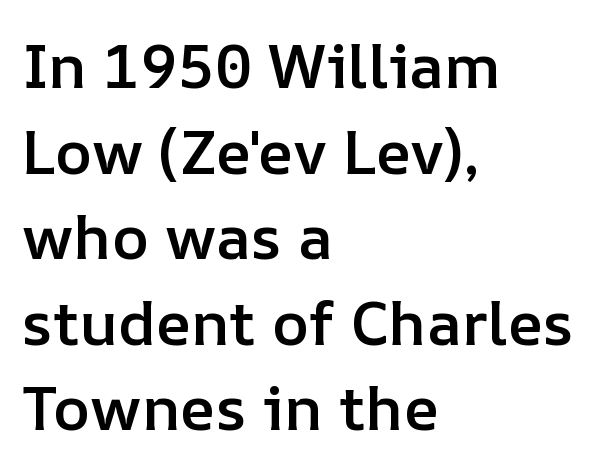
The image shows 62 px semibold type, upright; set left-aligned, normal line spacing (1.38x), normal letter spacing, not underlined; low stroke contrast and a medium x-height.
